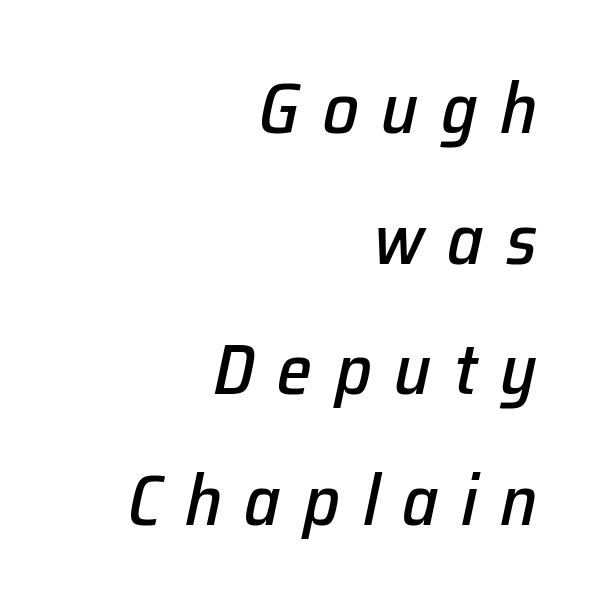
The face used here is proportionally spaced, like ordinary book or web type. An italicized treatment has been applied to the whole sample. The type is letterspaced generously, with wide tracking. This sample is right-justified, so line beginnings fall wherever the words allow.
